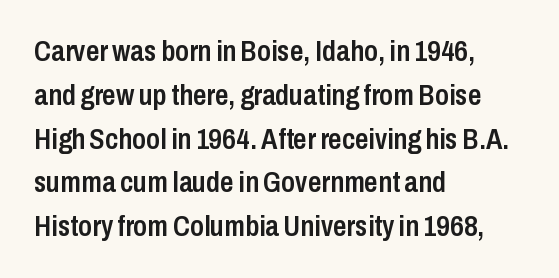
{"serif": "no", "italic": "no", "bold": "semi", "weight": "semibold", "width": "condensed", "stroke_contrast": "low", "x_height": "medium", "monospaced": "no", "underline": "no", "align": "left", "line_spacing": "normal", "line_spacing_ratio": 1.46, "letter_spacing": "normal", "letter_spacing_em": 0.0, "glyph_px": 30}
